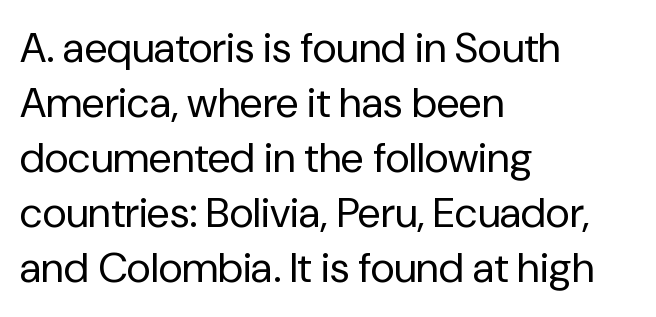
The image shows 42 px regular-weight sans-serif type, upright; set left-aligned, normal line spacing (1.31x), normal letter spacing, not underlined; low stroke contrast and a medium x-height.
